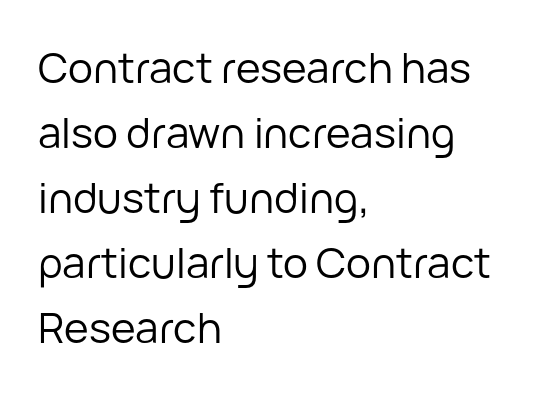
Summary of weight: not heavy and not bold. Visually the block forms a straight wall on the left and a jagged coastline on the right. Glyph-to-glyph distance matches everyday printed text. Words float on clear page, feet unadorned.
